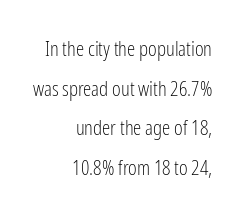
The image shows 21 px text type, upright; set right-aligned, line spacing 1.89x, normal letter spacing, not underlined.
